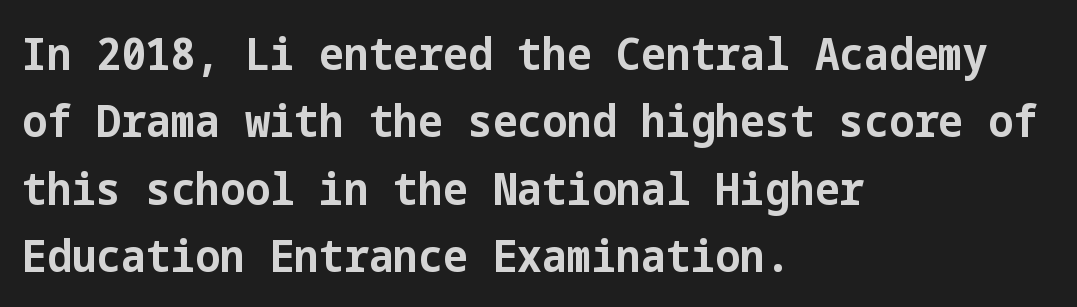
The image shows 44 px bold sans-serif type, upright; set left-aligned, normal line spacing (1.53x), normal letter spacing, not underlined; low stroke contrast and a medium x-height.
